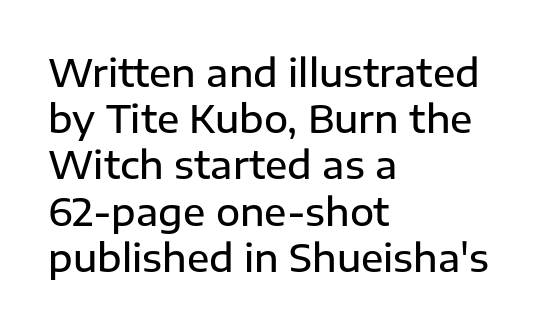
{"serif": "no", "italic": "no", "bold": "semi", "weight": "semibold", "width": "normal", "stroke_contrast": "low", "x_height": "medium", "monospaced": "no", "underline": "no", "align": "left", "line_spacing": "normal", "line_spacing_ratio": 1.25, "letter_spacing": "normal", "letter_spacing_em": 0.0, "glyph_px": 37}
